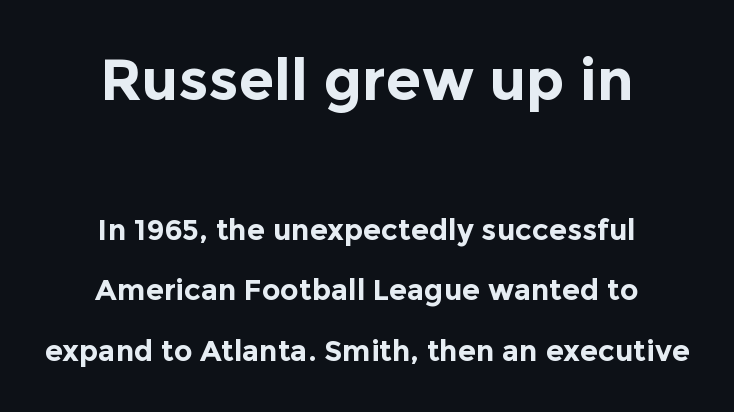
Strokes here are thick enough to call this a true bold. Descenders are the only things crossing below the line. These lines are rendered in a variable-pitch font. This rendering employs a face without finishing strokes, i.e., a sans-serif. Block one is the big one; block two sits smaller underneath. If you drew a line through each stem, it would be perfectly vertical.
